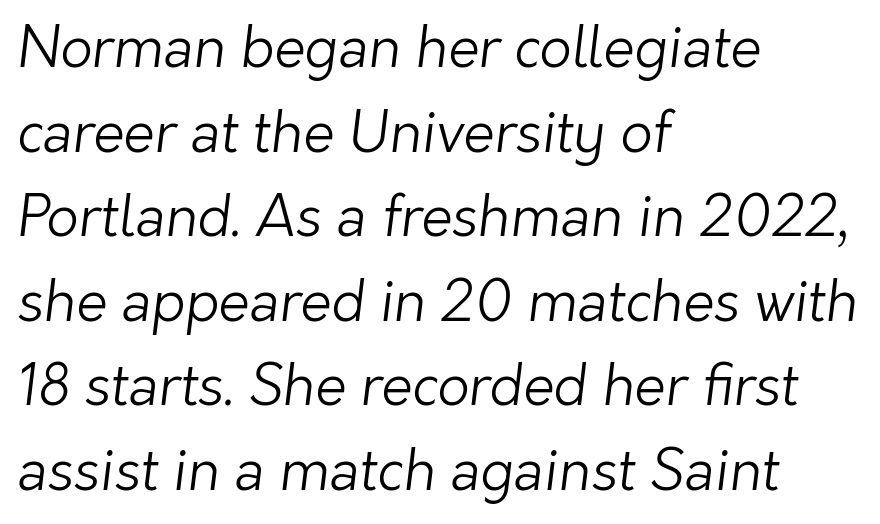
The image shows 56 px light sans-serif type; set left-aligned, normal line spacing (1.51x), normal letter spacing, not underlined; low stroke contrast and a medium x-height.
